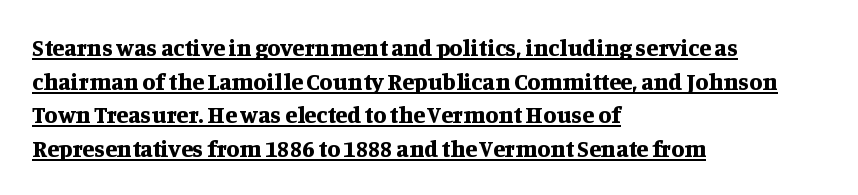
{"italic": "no", "bold": "yes", "underline": "yes", "align": "left", "line_spacing": "normal", "line_spacing_ratio": 1.4, "letter_spacing": "normal", "letter_spacing_em": 0.0, "glyph_px": 24}
